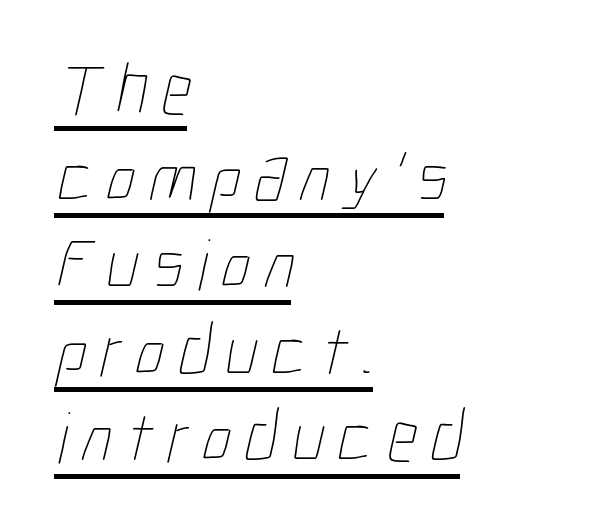
Q: Is the text bold? A: No.
Q: Is the text underlined? A: Yes.
Q: How is the paragraph aligned? A: Left-aligned.
Q: Width (condensed, normal, or wide)? A: Condensed.
Q: Stroke contrast? A: Low.
Q: x-height? A: Medium.
Q: Monospaced? A: No.
